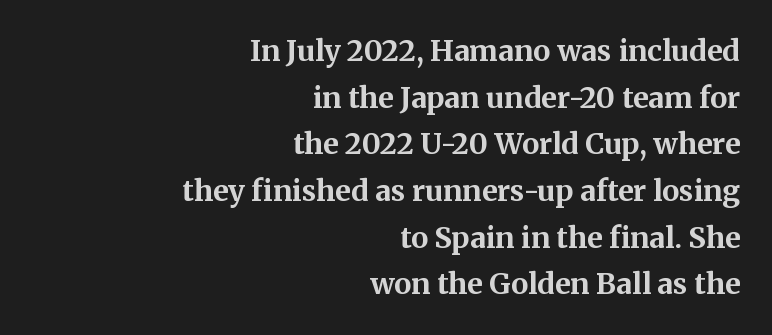
{"serif": "yes", "italic": "no", "bold": "yes", "weight": "bold", "width": "normal", "stroke_contrast": "medium", "x_height": "medium", "monospaced": "no", "underline": "no", "align": "right", "line_spacing": "normal", "line_spacing_ratio": 1.61, "letter_spacing": "normal", "letter_spacing_em": 0.0, "glyph_px": 29}
